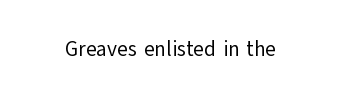
The passage shown is not underscored anywhere. The font's upright variant was chosen for this text. Stems here are at most as thick as an everyday book face. Observe the ordinary spacing: letters are neighbours, not strangers.
